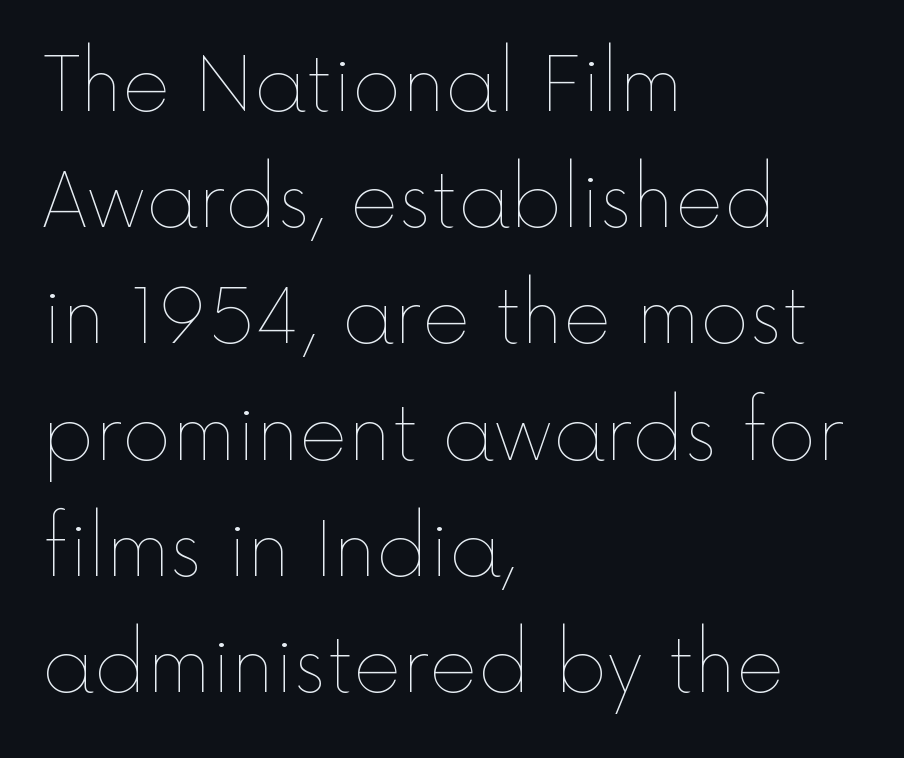
The image shows 75 px thin type, upright; set left-aligned, normal line spacing (1.55x), normal letter spacing, not underlined; a medium x-height.
